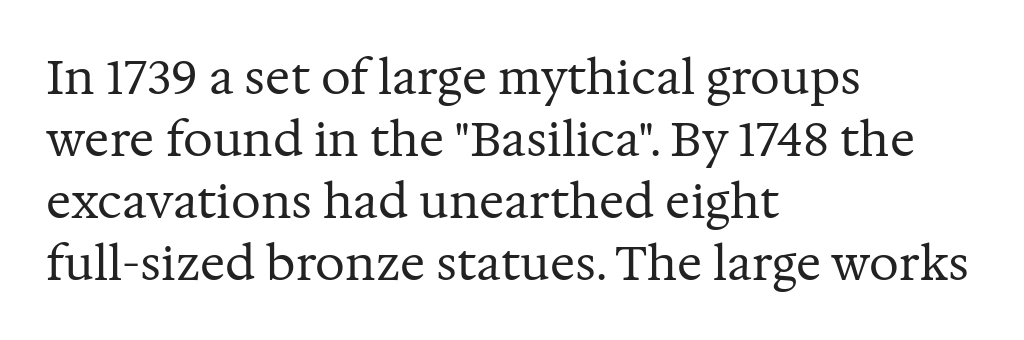
The image shows 47 px regular-weight serif type, upright; set left-aligned, normal line spacing (1.32x), normal letter spacing, not underlined; medium stroke contrast and a medium x-height.
